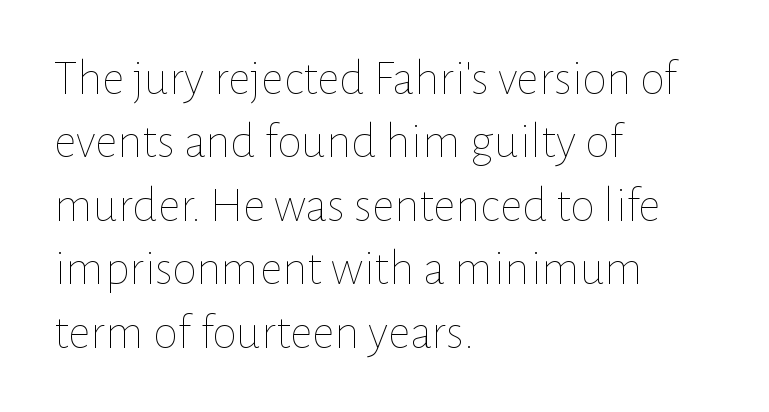
Q: Is the text bold? A: No.
Q: Is the text italic (slanted)? A: No, it is upright.
Q: Is the text underlined? A: No.
Q: How is the paragraph aligned? A: Left-aligned.
Q: Is the spacing between letters normal or unusually wide? A: Normal.
Q: Is the spacing between lines tight, normal or loose? A: Normal.
Q: Width (condensed, normal, or wide)? A: Normal.
Q: Stroke contrast? A: Low.
Q: x-height? A: Medium.
Q: Monospaced? A: No.
